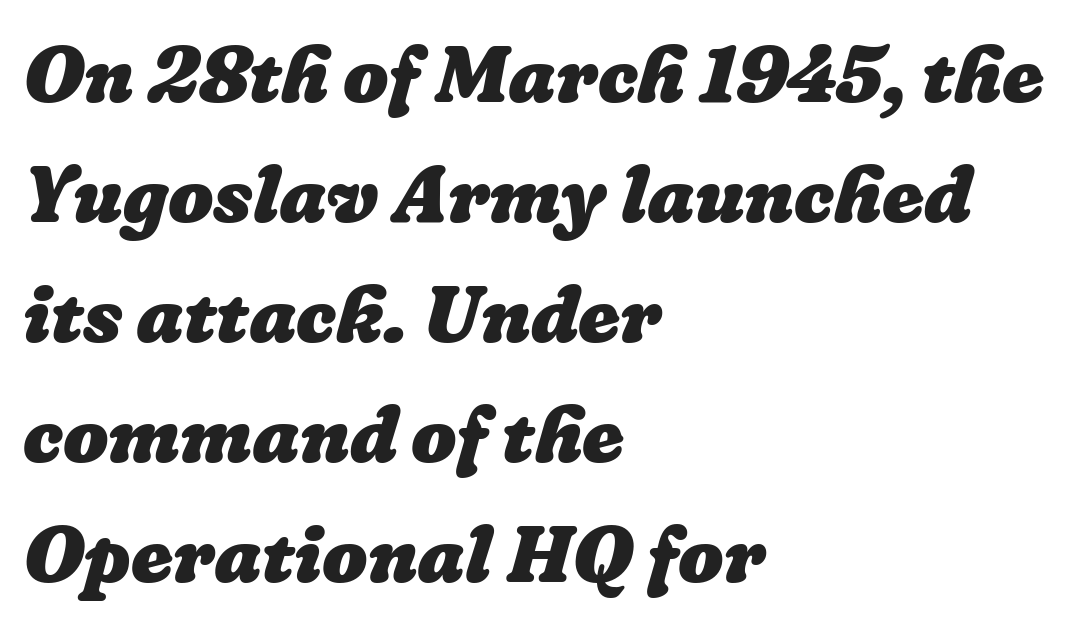
Q: Is the text bold? A: Yes.
Q: Is the text underlined? A: No.
Q: How is the paragraph aligned? A: Left-aligned.
Q: Is the spacing between letters normal or unusually wide? A: Normal.
Q: Is the spacing between lines tight, normal or loose? A: Normal.
Q: Width (condensed, normal, or wide)? A: Normal.
Q: Stroke contrast? A: Low.
Q: x-height? A: Medium.
Q: Monospaced? A: No.
